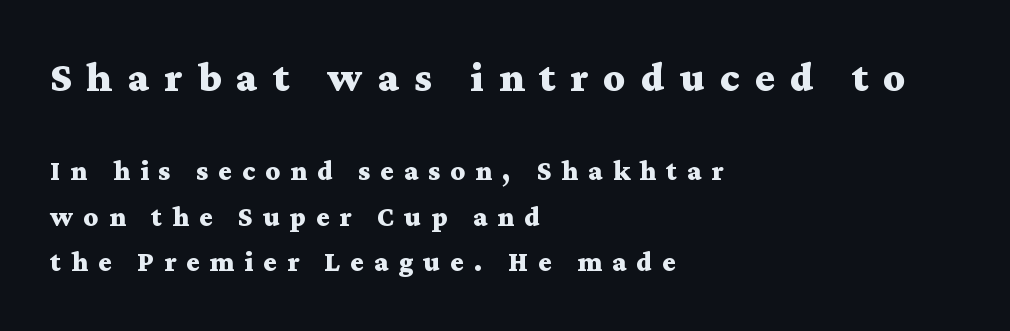
Q: Is the text bold? A: Yes.
Q: Is the text italic (slanted)? A: No, it is upright.
Q: Is the typeface a serif or a sans-serif typeface? A: Serif.
Q: Is the text underlined? A: No.
Q: How is the paragraph aligned? A: Left-aligned.
Q: Is the spacing between letters normal or unusually wide? A: Unusually wide.
Q: Is the spacing between lines tight, normal or loose? A: Normal.
Q: Which block of text is set in a larger size, the first (top) or the second (bottom)? A: The first (top) one.
Q: Width (condensed, normal, or wide)? A: Wide.
Q: Stroke contrast? A: Medium.
Q: x-height? A: Medium.
Q: Monospaced? A: No.
